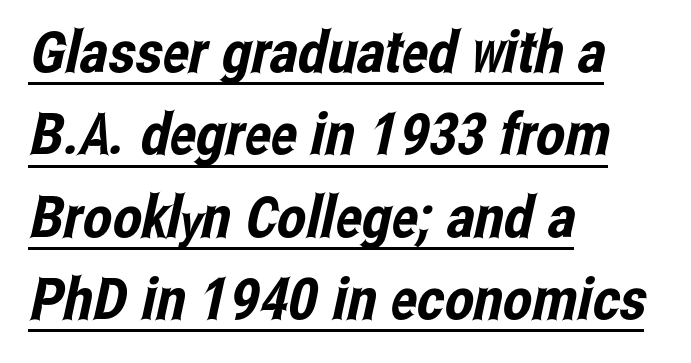
Q: Is the typeface a serif or a sans-serif typeface? A: Sans-serif.
Q: Is the text underlined? A: Yes.
Q: How is the paragraph aligned? A: Left-aligned.
Q: Is the spacing between letters normal or unusually wide? A: Normal.
Q: Is the spacing between lines tight, normal or loose? A: Normal.
Q: Width (condensed, normal, or wide)? A: Condensed.
Q: Stroke contrast? A: Low.
Q: x-height? A: Medium.
Q: Monospaced? A: No.
